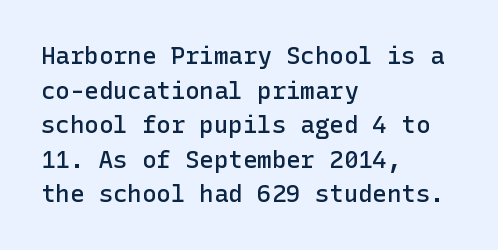
Inter-character spacing is left at the font's built-in metrics. Is there any slant? The stems are plumb. Reading down the block, your eye returns to a fixed left position each line. A semibold gives these letters moderate extra thickness, short of bold.
